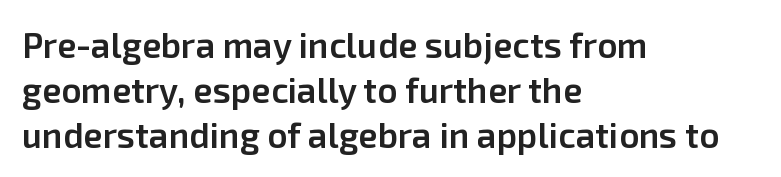
Q: Is the text bold? A: Semi-bold.
Q: Is the text italic (slanted)? A: No, it is upright.
Q: Is the typeface a serif or a sans-serif typeface? A: Sans-serif.
Q: Is the text underlined? A: No.
Q: How is the paragraph aligned? A: Left-aligned.
Q: Is the spacing between letters normal or unusually wide? A: Normal.
Q: Is the spacing between lines tight, normal or loose? A: Normal.
Q: Width (condensed, normal, or wide)? A: Normal.
Q: Stroke contrast? A: Low.
Q: x-height? A: Medium.
Q: Monospaced? A: No.
